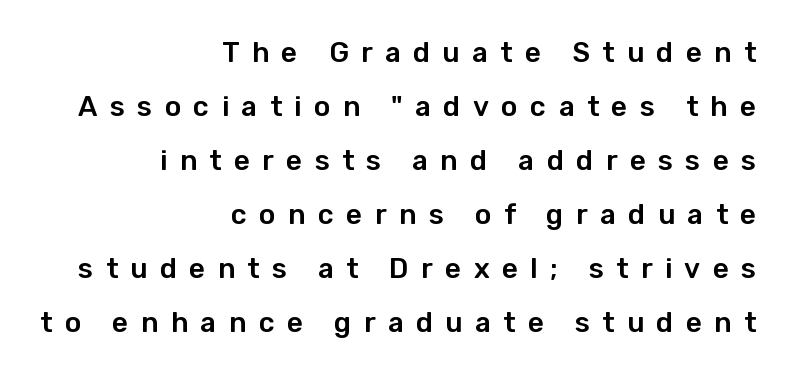
The image shows 28 px sans-serif type, upright; set right-aligned, loose line spacing (1.93x), unusually wide letter spacing (+0.44 em), not underlined; low stroke contrast and a medium x-height.
